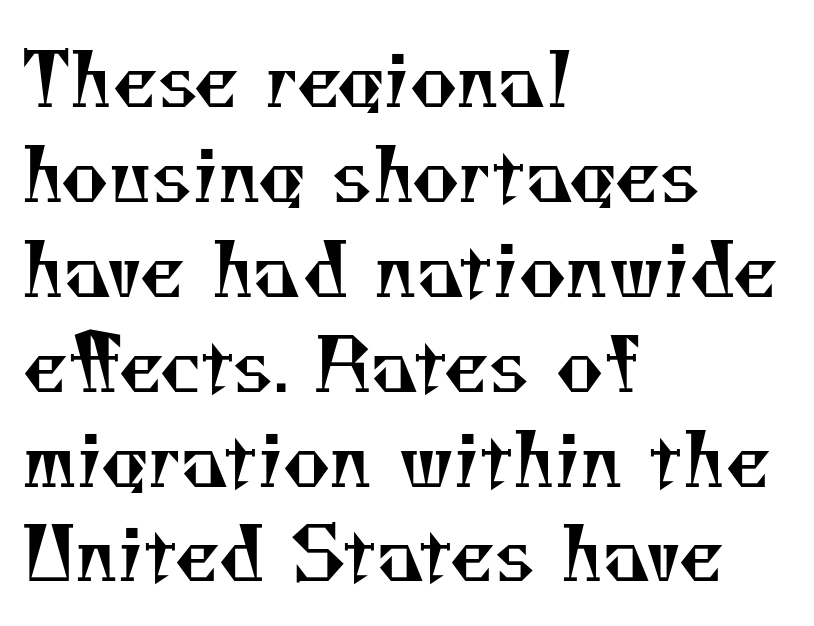
The image shows 73 px regular-weight serif type; set left-aligned, normal line spacing (1.3x), normal letter spacing, not underlined; medium stroke contrast and a small x-height.
